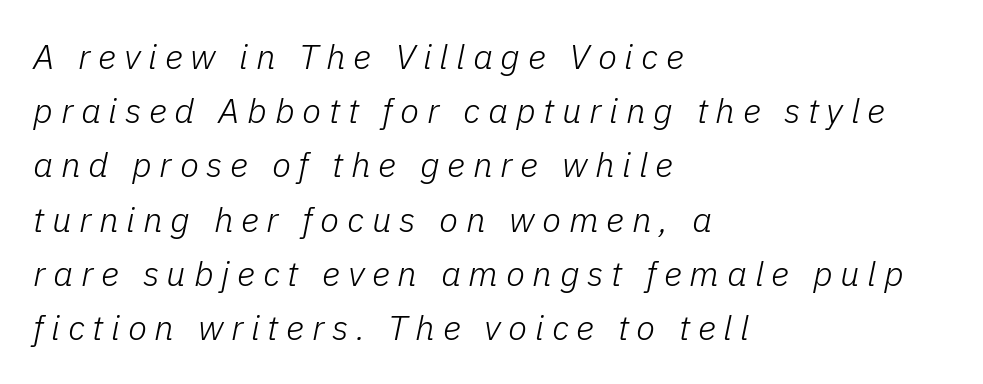
{"italic": "yes", "lean": "right", "slant_degrees": 11, "bold": "no", "weight": "light", "width": "normal", "stroke_contrast": "low", "x_height": "medium", "monospaced": "no", "underline": "no", "align": "left", "line_spacing": "normal", "line_spacing_ratio": 1.55, "letter_spacing": "wide", "letter_spacing_em": 0.22, "glyph_px": 35}
